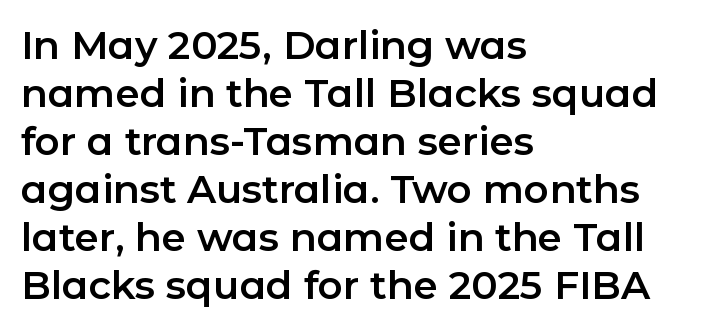
The image shows 39 px sans-serif type, upright; set left-aligned, line spacing 1.23x, normal letter spacing, not underlined; low stroke contrast and a medium x-height.
